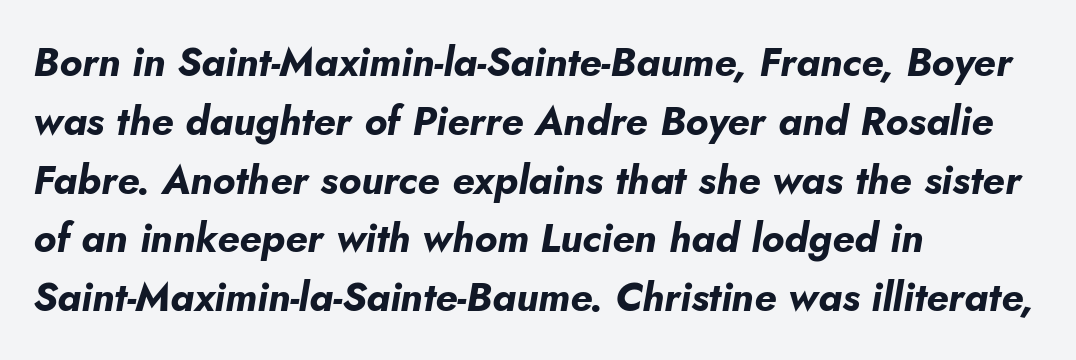
Q: Is the text bold? A: Yes.
Q: Is the text italic (slanted)? A: Yes, it leans right by about 5 degrees.
Q: Is the text underlined? A: No.
Q: How is the paragraph aligned? A: Left-aligned.
Q: Is the spacing between letters normal or unusually wide? A: Normal.
Q: Is the spacing between lines tight, normal or loose? A: Normal.
Q: Width (condensed, normal, or wide)? A: Normal.
Q: Stroke contrast? A: Low.
Q: x-height? A: Small.
Q: Monospaced? A: No.
